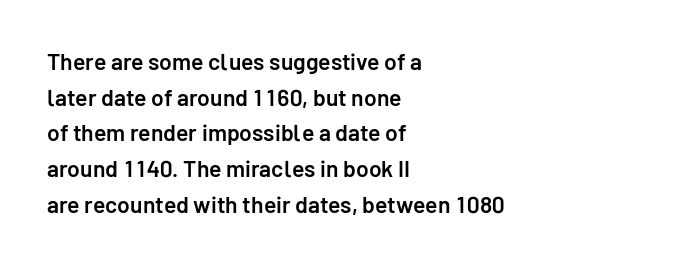
Q: Is the text bold? A: Semi-bold.
Q: Is the text italic (slanted)? A: No, it is upright.
Q: Is the text underlined? A: No.
Q: How is the paragraph aligned? A: Left-aligned.
Q: Is the spacing between letters normal or unusually wide? A: Normal.
Q: Is the spacing between lines tight, normal or loose? A: Normal.
